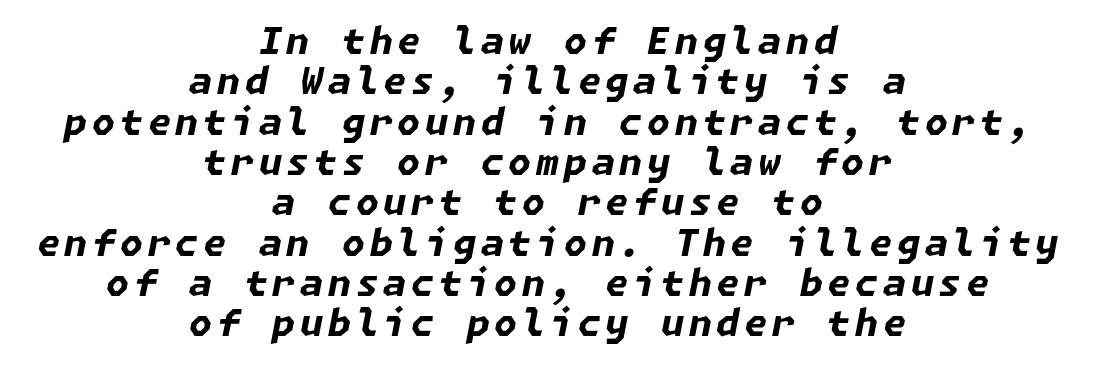
Q: Is the text bold? A: Yes.
Q: Is the text italic (slanted)? A: Yes, it leans right by about 11 degrees.
Q: Is the text underlined? A: No.
Q: How is the paragraph aligned? A: Centered.
Q: Is the spacing between lines tight, normal or loose? A: Tight.
Q: Width (condensed, normal, or wide)? A: Normal.
Q: Stroke contrast? A: Low.
Q: x-height? A: Medium.
